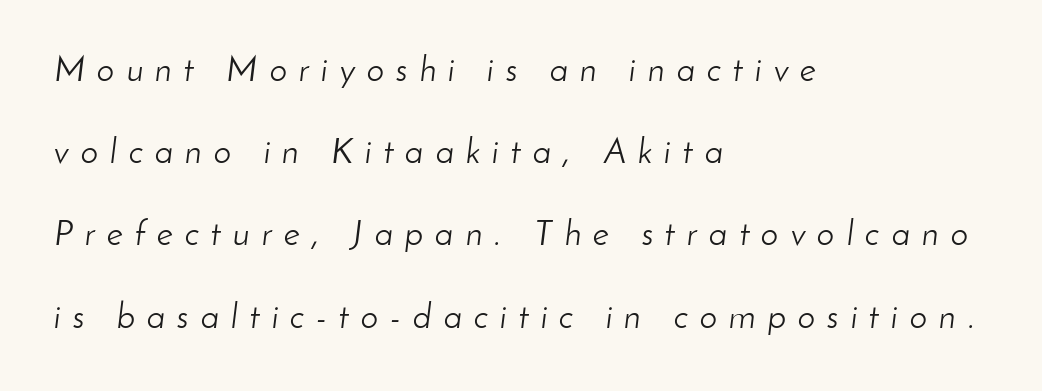
The space beneath each line is pristine and unruled. Proportional: the letters do not fall into vertical columns. Successive baselines arrive slowly, with a big drop between each. Does extra space separate the letters? Yes, quite a lot of it. Is the type slanted? Yes — the strokes lean at a clear angle.
